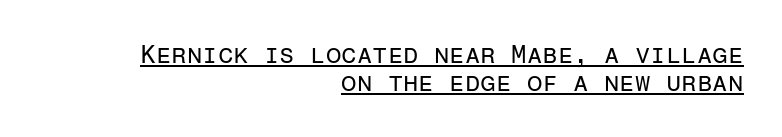
Q: Is the text bold? A: No.
Q: Is the text italic (slanted)? A: No, it is upright.
Q: Is the text underlined? A: Yes.
Q: How is the paragraph aligned? A: Right-aligned.
Q: Is the spacing between letters normal or unusually wide? A: Normal.
Q: Is the spacing between lines tight, normal or loose? A: Tight.
